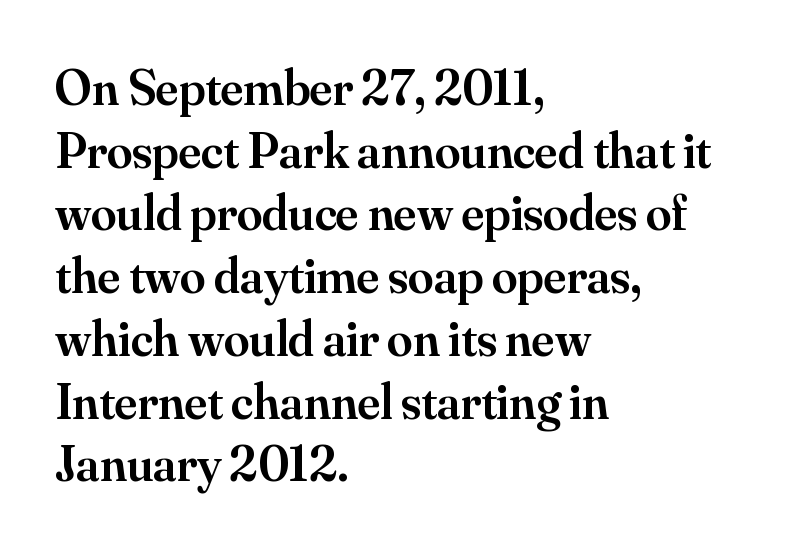
{"serif": "yes", "italic": "no", "bold": "semi", "weight": "semibold", "width": "normal", "stroke_contrast": "medium", "x_height": "small", "monospaced": "no", "underline": "no", "align": "left", "line_spacing_ratio": 1.23, "letter_spacing": "normal", "letter_spacing_em": 0.0, "glyph_px": 51}
